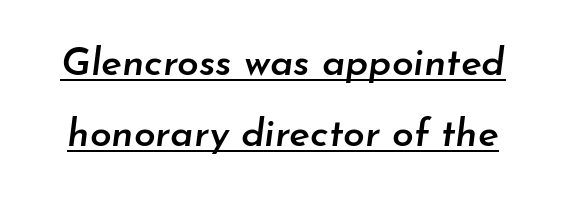
The image shows 39 px semibold type, italic (leaning right); set line spacing 1.82x, normal letter spacing, underlined; low stroke contrast and a small x-height.
